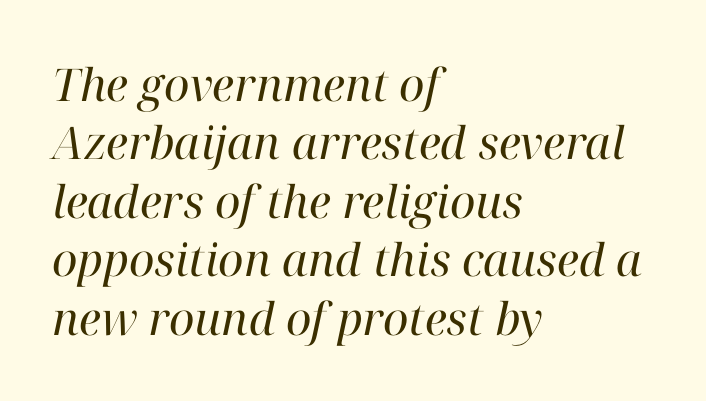
Q: Is the text bold? A: No.
Q: Is the text italic (slanted)? A: Yes, it leans right by about 12 degrees.
Q: Is the typeface a serif or a sans-serif typeface? A: Serif.
Q: Is the text underlined? A: No.
Q: How is the paragraph aligned? A: Left-aligned.
Q: Is the spacing between letters normal or unusually wide? A: Normal.
Q: Is the spacing between lines tight, normal or loose? A: Normal.
Q: Width (condensed, normal, or wide)? A: Normal.
Q: Stroke contrast? A: High.
Q: x-height? A: Medium.
Q: Monospaced? A: No.
